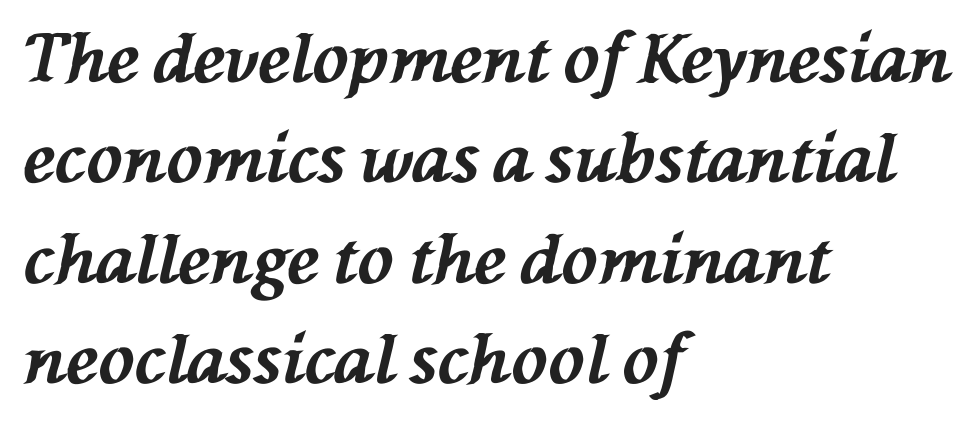
The image shows 67 px bold type, italic (leaning left); set left-aligned, normal line spacing (1.5x), normal letter spacing, not underlined; medium stroke contrast and a medium x-height.
